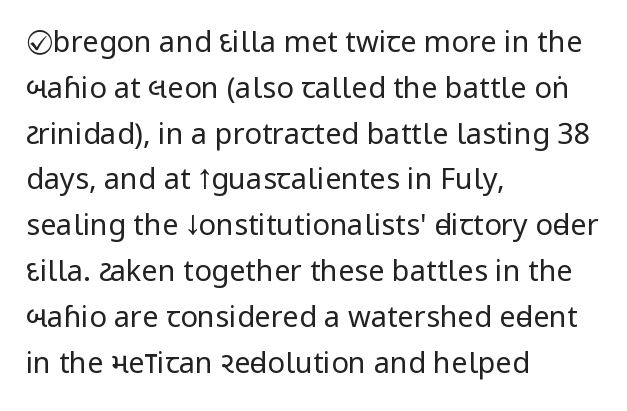
{"serif": "no", "italic": "no", "bold": "no", "weight": "regular", "width": "condensed", "stroke_contrast": "low", "x_height": "large", "monospaced": "no", "underline": "no", "align": "left", "line_spacing": "normal", "line_spacing_ratio": 1.58, "letter_spacing": "normal", "letter_spacing_em": 0.0, "glyph_px": 29}
